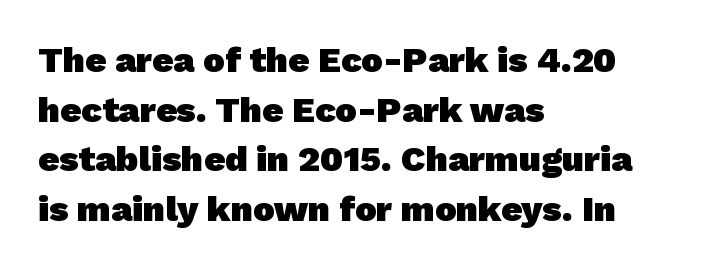
{"serif": "no", "bold": "yes", "weight": "heavy", "width": "normal", "stroke_contrast": "low", "x_height": "medium", "monospaced": "no", "underline": "no", "align": "left", "line_spacing": "normal", "line_spacing_ratio": 1.38, "letter_spacing": "normal", "letter_spacing_em": 0.0, "glyph_px": 36}
